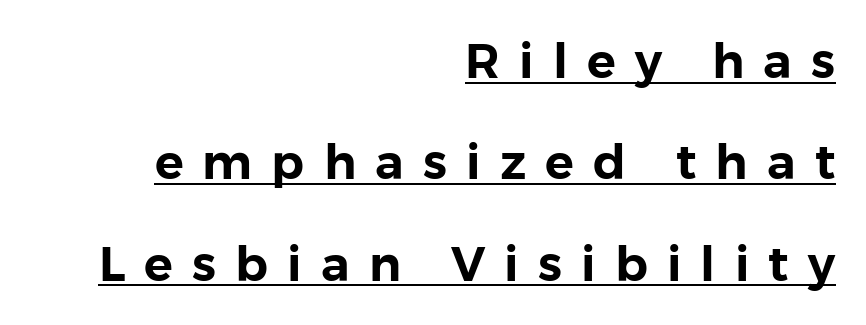
The face used here is proportionally spaced, like ordinary book or web type. Substantial extra tracking has been applied to these lines. Emphasis is given by a line drawn under the lettering. The type family on display is of the sans-serif kind. A flush-right, rag-left setting is used for this passage.
